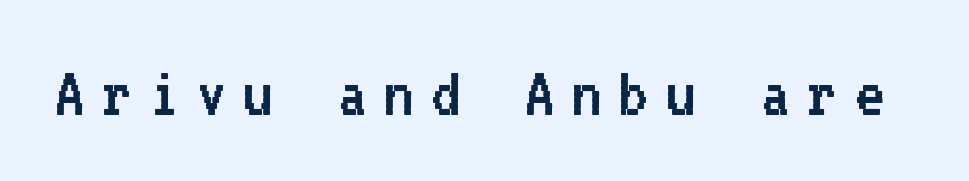
Q: Is the text bold? A: No.
Q: Is the text italic (slanted)? A: No, it is upright.
Q: Is the typeface a serif or a sans-serif typeface? A: Sans-serif.
Q: Is the text underlined? A: No.
Q: Is the spacing between letters normal or unusually wide? A: Unusually wide.
Q: Width (condensed, normal, or wide)? A: Normal.
Q: Stroke contrast? A: Low.
Q: x-height? A: Medium.
Q: Monospaced? A: Yes.
